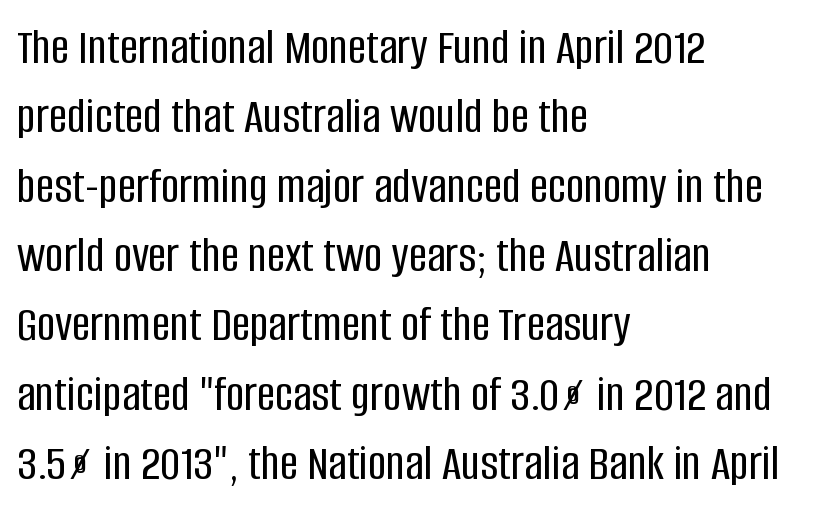
{"serif": "no", "italic": "no", "width": "condensed", "stroke_contrast": "low", "x_height": "large", "monospaced": "no", "underline": "no", "align": "left", "line_spacing": "normal", "line_spacing_ratio": 1.36, "letter_spacing": "normal", "letter_spacing_em": 0.0, "glyph_px": 51}
